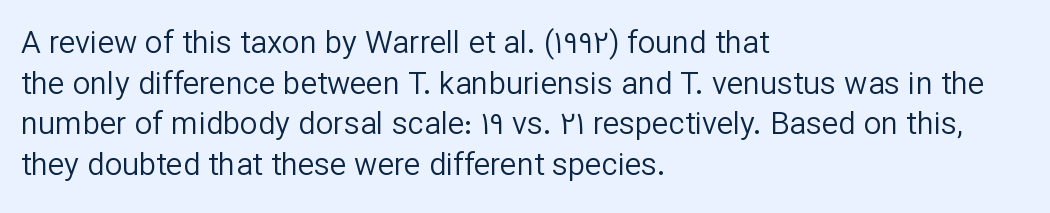
{"serif": "no", "italic": "no", "bold": "no", "weight": "regular", "width": "normal", "stroke_contrast": "low", "x_height": "medium", "monospaced": "no", "underline": "no", "align": "left", "line_spacing": "normal", "line_spacing_ratio": 1.31, "letter_spacing": "normal", "letter_spacing_em": 0.0, "glyph_px": 31}
